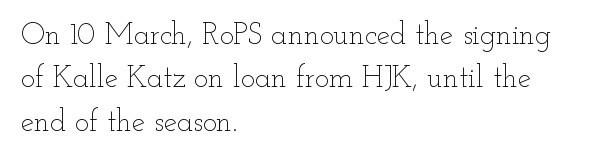
These lines are rendered in a variable-pitch font. Anything drawn beneath the words? Only blank space. A normal amount of white space separates one row of letters from the next. Is the type heavy? It reads as light-to-regular instead.
